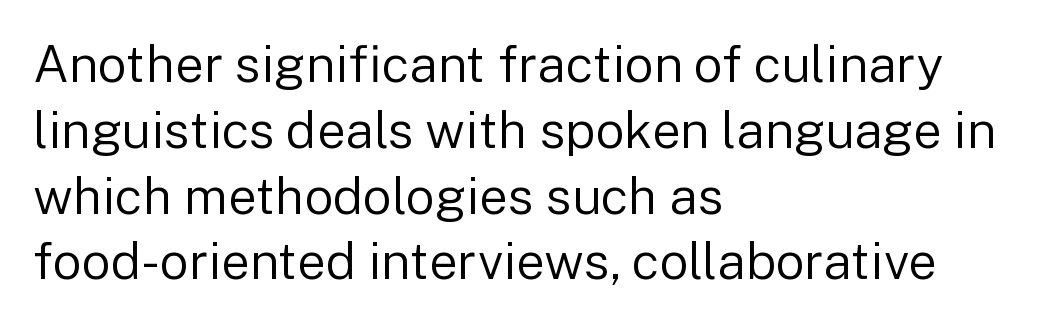
The image shows 51 px regular-weight sans-serif type, upright; set left-aligned, normal line spacing (1.29x), normal letter spacing, not underlined; low stroke contrast and a medium x-height.
